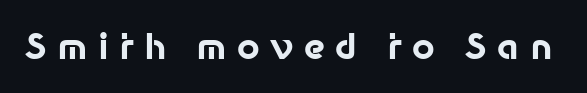
Q: Is the text bold? A: Yes.
Q: Is the text italic (slanted)? A: No, it is upright.
Q: Is the typeface a serif or a sans-serif typeface? A: Sans-serif.
Q: Is the text underlined? A: No.
Q: Is the spacing between letters normal or unusually wide? A: Unusually wide.
Q: Width (condensed, normal, or wide)? A: Normal.
Q: Stroke contrast? A: Low.
Q: x-height? A: Medium.
Q: Monospaced? A: No.
